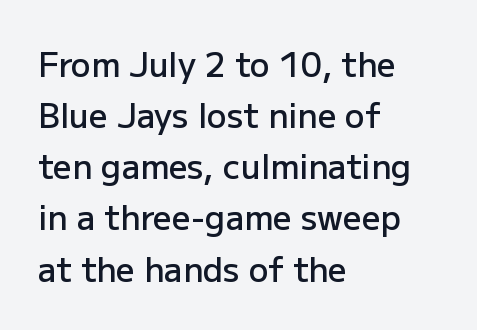
{"serif": "no", "italic": "no", "bold": "semi", "weight": "semibold", "width": "normal", "stroke_contrast": "low", "x_height": "medium", "monospaced": "no", "underline": "no", "align": "left", "line_spacing": "normal", "line_spacing_ratio": 1.55, "letter_spacing": "normal", "letter_spacing_em": 0.0, "glyph_px": 33}
